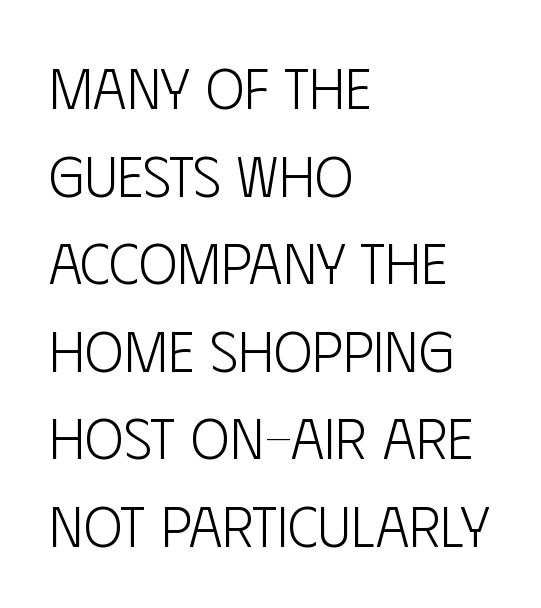
Q: Is the text bold? A: No.
Q: Is the text italic (slanted)? A: No, it is upright.
Q: Is the typeface a serif or a sans-serif typeface? A: Sans-serif.
Q: Is the text underlined? A: No.
Q: How is the paragraph aligned? A: Left-aligned.
Q: Is the spacing between letters normal or unusually wide? A: Normal.
Q: Is the spacing between lines tight, normal or loose? A: Normal.
Q: Width (condensed, normal, or wide)? A: Condensed.
Q: Stroke contrast? A: Low.
Q: x-height? A: Large.
Q: Monospaced? A: No.
